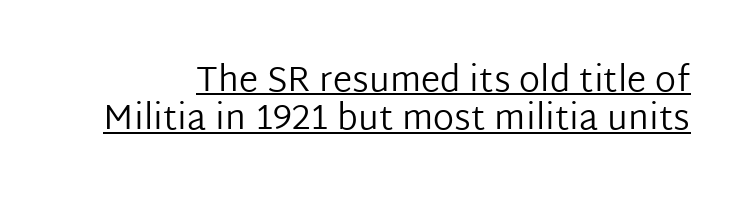
These glyphs show unthickened strokes, regular width or finer. Closely set lines give the paragraph a compact silhouette. Do the letters lean? They stand straight. Compared with undecorated copy, this sample adds a rule below the words. Each word holds together tightly as a unit, with standard inter-letter gaps.
